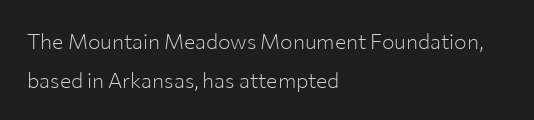
Q: Is the text bold? A: No.
Q: Is the text italic (slanted)? A: No, it is upright.
Q: Is the text underlined? A: No.
Q: How is the paragraph aligned? A: Left-aligned.
Q: Is the spacing between letters normal or unusually wide? A: Normal.
